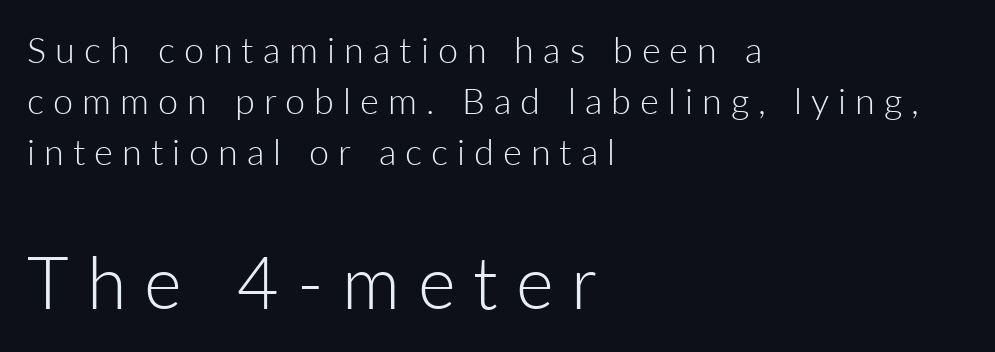
Horizontal bands of white between lines are of average thickness. If you drew a line through each stem, it would be perfectly vertical. Each word looks stretched out because of the extra space between its letters. Each letter's strokes conclude bluntly, with no projecting serifs. Which margin do the lines hug? The left one — the right edge is uneven. Counters stay open thanks to moderate or lighter strokes.
